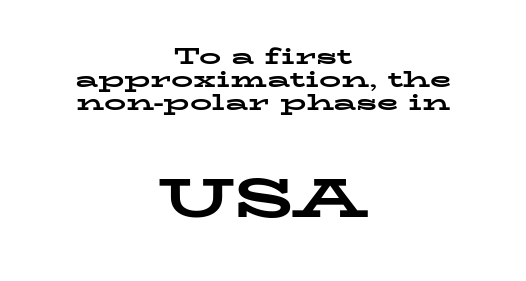
The image shows 56 px bold, wide serif type, upright; set centered, tight line spacing (1.05x), normal letter spacing, not underlined; the second (bottom) block is 2.55x larger; low stroke contrast and a medium x-height.
